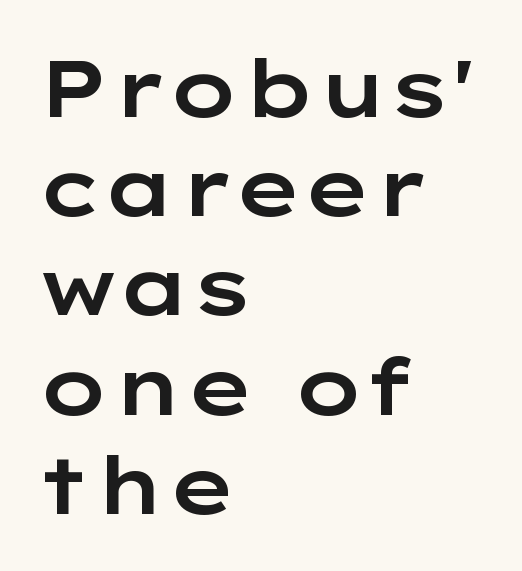
Style check: upright. Does the copy run flush right? No — it runs flush left. This rendering leaves character spacing at its baseline value. Proportional: the letters do not fall into vertical columns. The glyphs in this specimen are sans serif.
